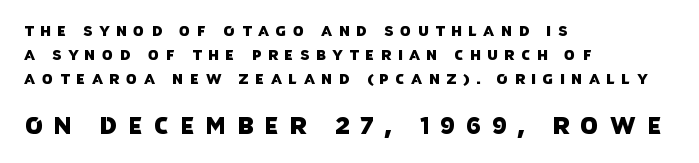
Q: Is the text underlined? A: No.
Q: How is the paragraph aligned? A: Left-aligned.
Q: Is the spacing between letters normal or unusually wide? A: Unusually wide.
Q: Which block of text is set in a larger size, the first (top) or the second (bottom)? A: The second (bottom) one.
